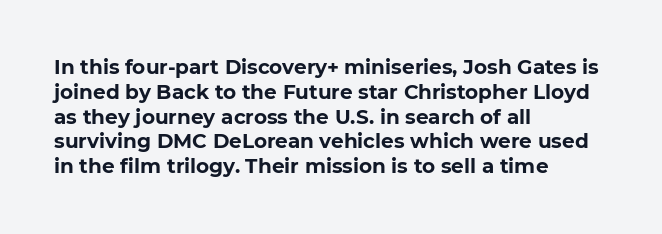
The image shows 20 px bold type, upright; set left-aligned, line spacing 1.24x, normal letter spacing, not underlined.
